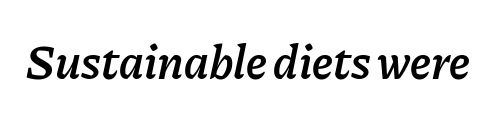
{"italic": "yes", "lean": "right", "slant_degrees": 11, "bold": "semi", "weight": "semibold", "width": "normal", "stroke_contrast": "low", "x_height": "medium", "monospaced": "no", "underline": "no", "letter_spacing": "normal", "letter_spacing_em": 0.0, "glyph_px": 48}
